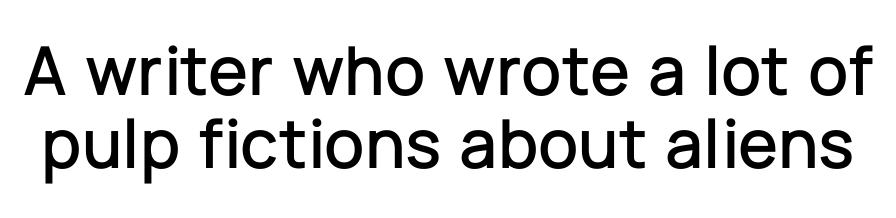
Q: Is the text italic (slanted)? A: No, it is upright.
Q: Is the typeface a serif or a sans-serif typeface? A: Sans-serif.
Q: Is the text underlined? A: No.
Q: Is the spacing between letters normal or unusually wide? A: Normal.
Q: Is the spacing between lines tight, normal or loose? A: Tight.
Q: Width (condensed, normal, or wide)? A: Normal.
Q: Stroke contrast? A: Low.
Q: x-height? A: Medium.
Q: Monospaced? A: No.
